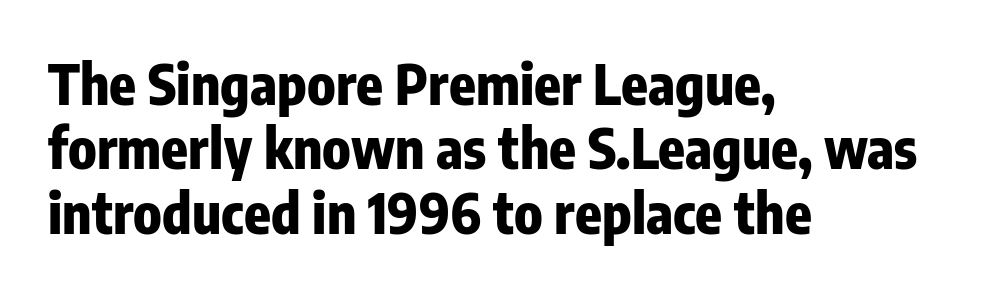
{"serif": "no", "italic": "no", "bold": "yes", "weight": "heavy", "width": "condensed", "stroke_contrast": "low", "x_height": "medium", "monospaced": "no", "underline": "no", "align": "left", "line_spacing_ratio": 1.17, "letter_spacing": "normal", "letter_spacing_em": 0.0, "glyph_px": 55}
